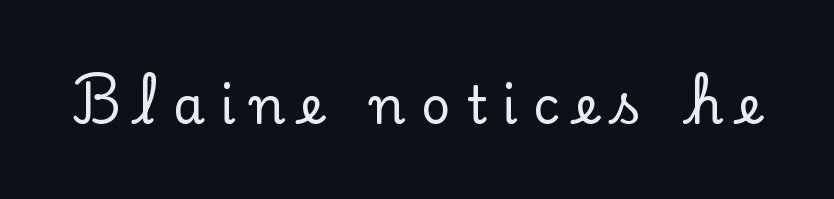
Q: Is the text italic (slanted)? A: No, it is upright.
Q: Is the typeface a serif or a sans-serif typeface? A: Serif.
Q: Is the text underlined? A: No.
Q: Is the spacing between letters normal or unusually wide? A: Unusually wide.
Q: Width (condensed, normal, or wide)? A: Normal.
Q: Stroke contrast? A: Low.
Q: x-height? A: Small.
Q: Monospaced? A: No.
